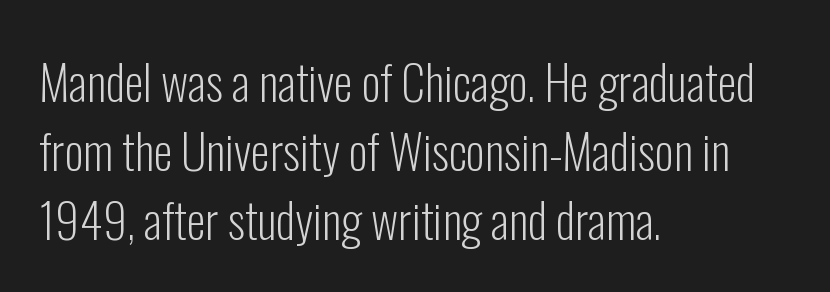
I'd call this a sans setting — the letters go barefoot. If you drew a line through each stem, it would be perfectly vertical. Stroke mass is kept to a normal reading level or below. These lines are set flush left with a ragged right edge. The specimen omits any rule beneath the text block's lines. Caption: standard tracking, unaltered.
